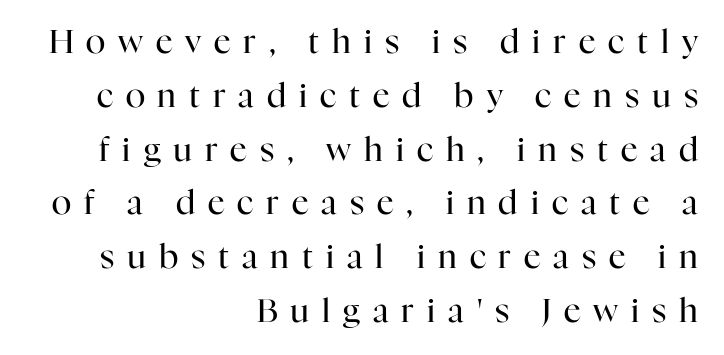
Bare-footed words on every line. Spacing between characters has been opened up far beyond the box default. No italicization has been applied; the sample stays upright. The ragged edge is on the left, which tells us the setting is flush right.
